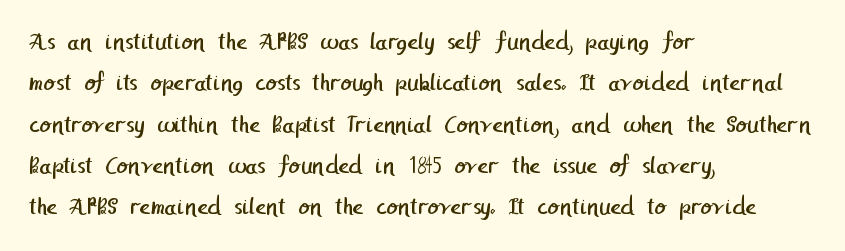
The cut favours lightness, reaching ordinary text weight at its darkest. One-word summary of the alignment: left. One glance says typical: line gaps are just what's usual. No word sits above an underline. The type is set solid horizontally, with unmodified tracking.
